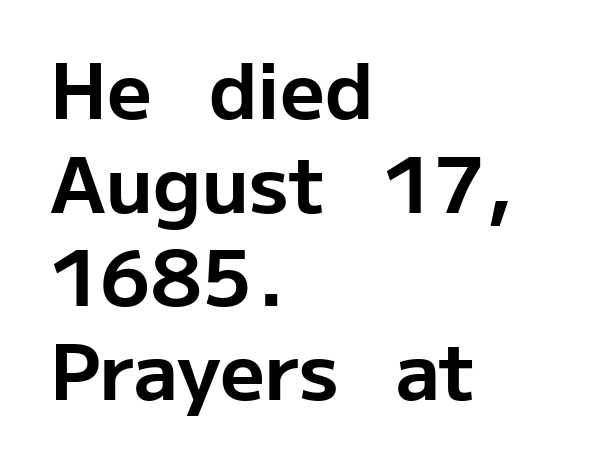
{"serif": "no", "italic": "no", "bold": "yes", "weight": "bold", "width": "normal", "stroke_contrast": "low", "x_height": "medium", "monospaced": "no", "underline": "no", "align": "left", "line_spacing_ratio": 1.2, "letter_spacing": "normal", "letter_spacing_em": 0.0, "glyph_px": 78}
